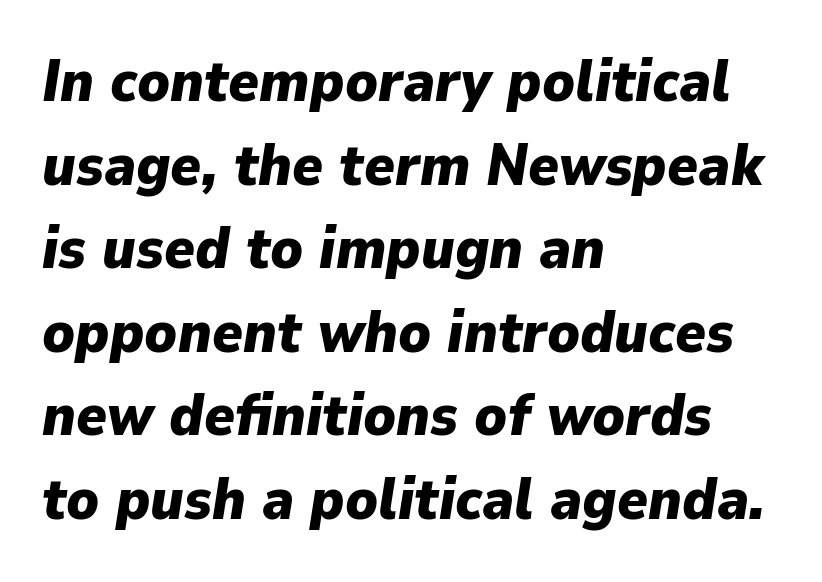
The horizontal fit of the characters is conventional and even. Normally led — the rows are evenly, conventionally spaced. Compared with a centered layout, this one pins lines to the left instead. Summary of weight: heavy, a full bold.
